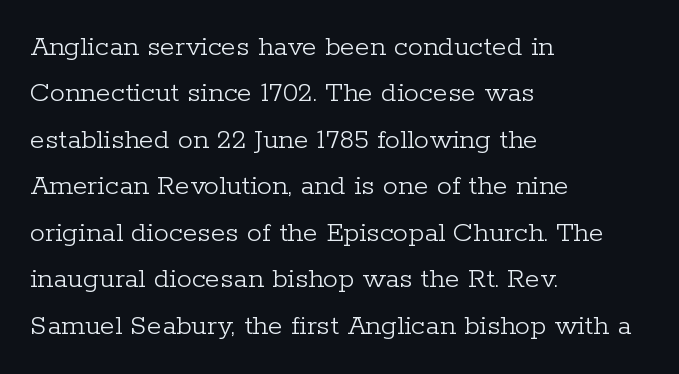
{"serif": "yes", "italic": "no", "bold": "no", "weight": "light", "width": "normal", "stroke_contrast": "low", "x_height": "medium", "monospaced": "no", "underline": "no", "align": "left", "line_spacing": "normal", "line_spacing_ratio": 1.55, "letter_spacing": "normal", "letter_spacing_em": 0.0, "glyph_px": 30}
